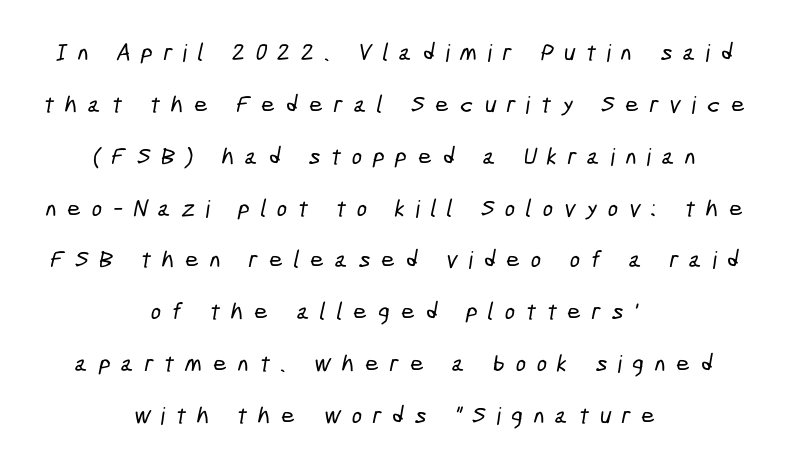
Q: Is the text underlined? A: No.
Q: How is the paragraph aligned? A: Centered.
Q: Is the spacing between letters normal or unusually wide? A: Unusually wide.
Q: Is the spacing between lines tight, normal or loose? A: Loose.
